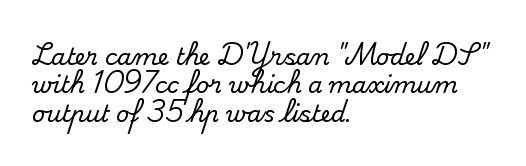
{"underline": "no", "align": "left", "line_spacing_ratio": 1.23, "letter_spacing": "normal", "letter_spacing_em": 0.0, "glyph_px": 23}
